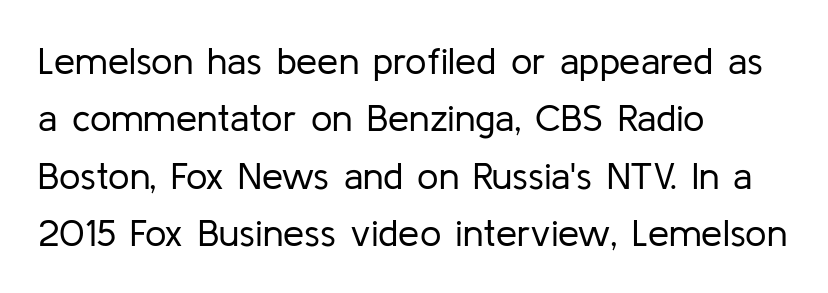
Q: Is the text bold? A: No.
Q: Is the text italic (slanted)? A: No, it is upright.
Q: Is the typeface a serif or a sans-serif typeface? A: Sans-serif.
Q: Is the text underlined? A: No.
Q: How is the paragraph aligned? A: Left-aligned.
Q: Is the spacing between letters normal or unusually wide? A: Normal.
Q: Is the spacing between lines tight, normal or loose? A: Normal.
Q: Width (condensed, normal, or wide)? A: Normal.
Q: Stroke contrast? A: Low.
Q: x-height? A: Medium.
Q: Monospaced? A: No.
